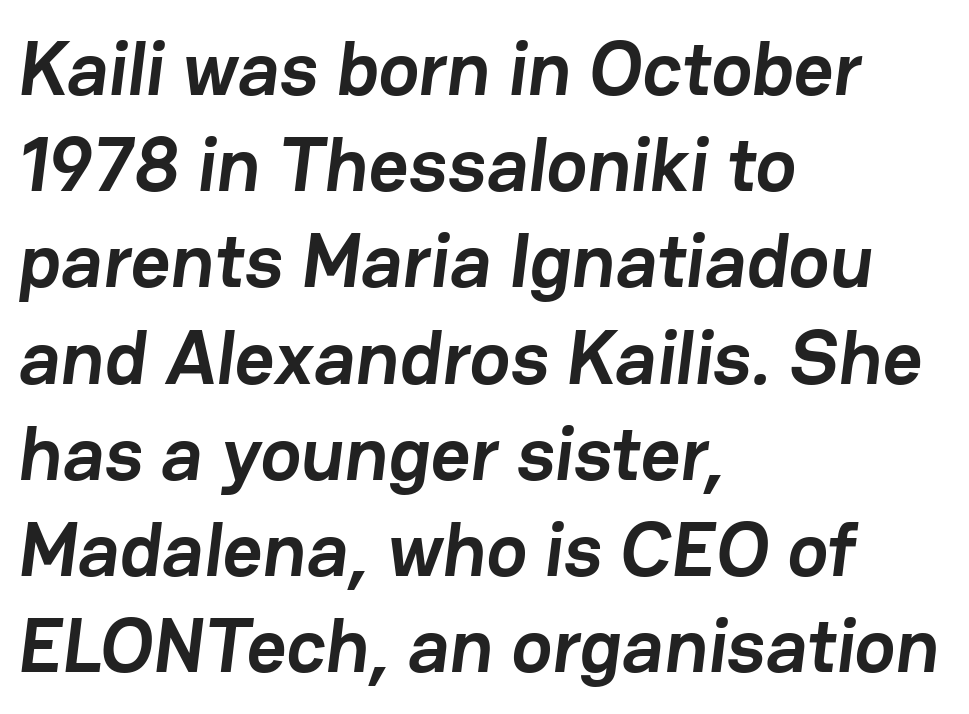
Is this a sans? Yes — the strokes have no serifs. The rag falls on the right side of this text block. Proportional: the letters do not fall into vertical columns. Characters follow at the spacing the type designer built in.
